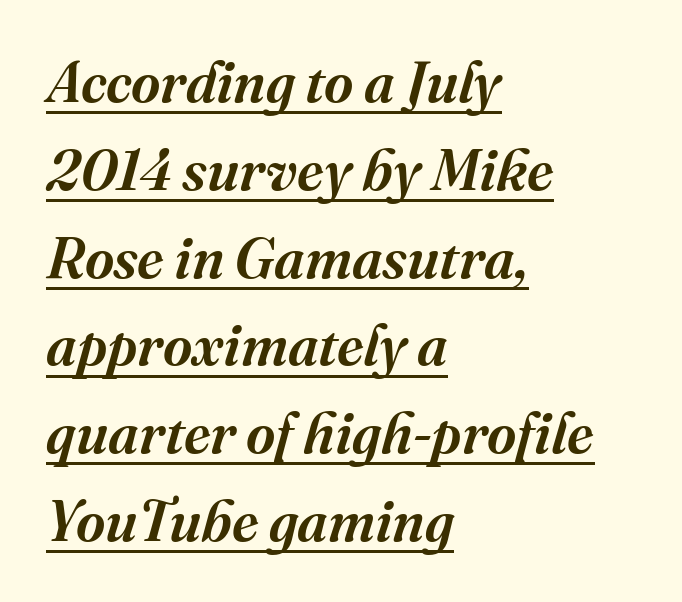
{"serif": "yes", "italic": "yes", "lean": "right", "slant_degrees": 16, "width": "normal", "stroke_contrast": "medium", "x_height": "medium", "monospaced": "no", "underline": "yes", "align": "left", "line_spacing": "normal", "line_spacing_ratio": 1.54, "letter_spacing": "normal", "letter_spacing_em": 0.0, "glyph_px": 57}
